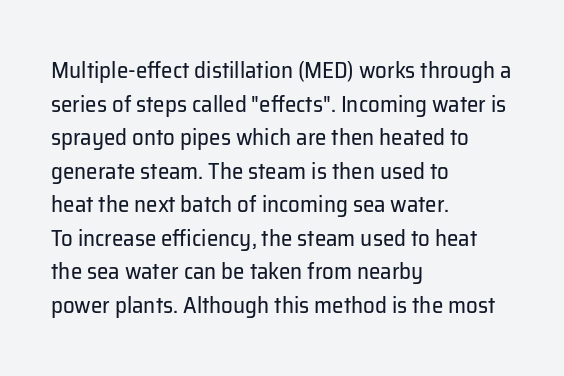
The image shows 23 px text type, upright; set left-aligned, normal line spacing (1.46x), normal letter spacing, not underlined.
